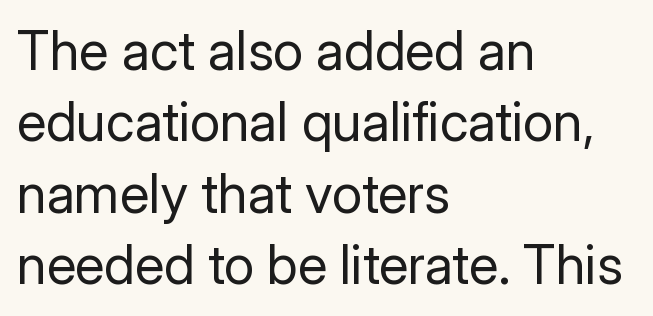
The block of text has a typical density, with ordinary space between rows. Is the type heavy? It reads as light-to-regular instead. The gap between lines stays unmarked. The face used here is rendered with its standard letterfit. Each letter keeps its own natural width here, so spacing adapts to shape.
